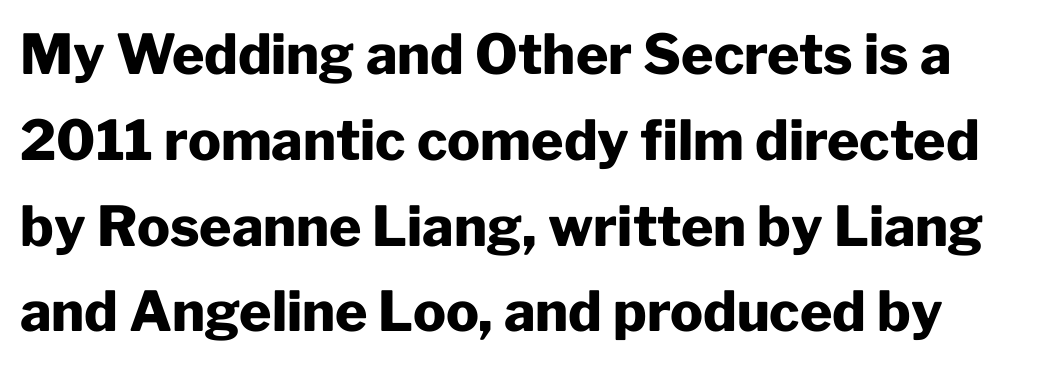
The image shows 55 px heavy sans-serif type, upright; set normal line spacing (1.56x), normal letter spacing, not underlined; low stroke contrast and a medium x-height.
